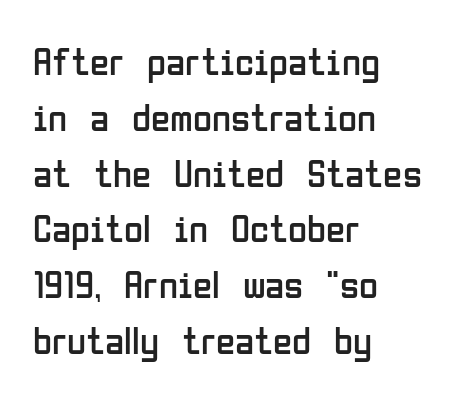
The image shows 39 px regular-weight, condensed sans-serif type, upright; set left-aligned, normal line spacing (1.43x), normal letter spacing, not underlined; low stroke contrast and a medium x-height.
